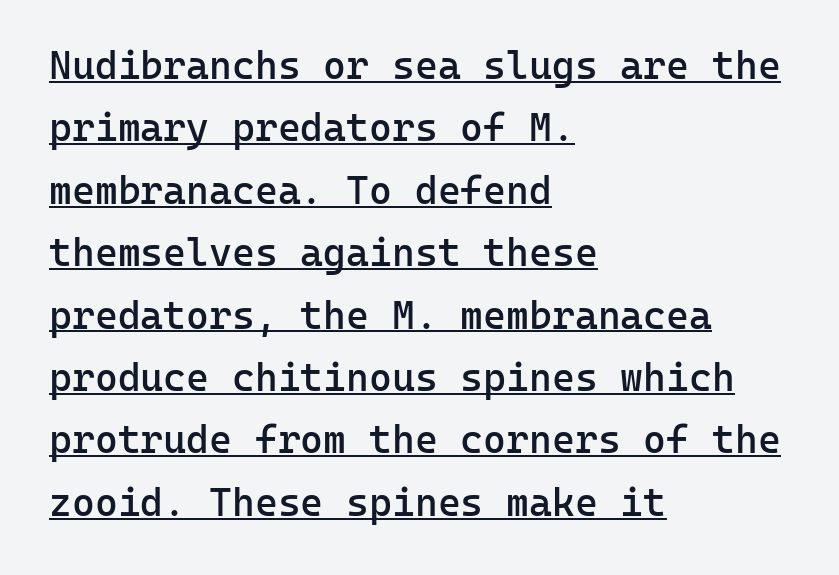
The image shows 39 px semibold sans-serif type, upright, monospaced; set left-aligned, normal line spacing (1.6x), normal letter spacing, underlined; low stroke contrast and a medium x-height.
